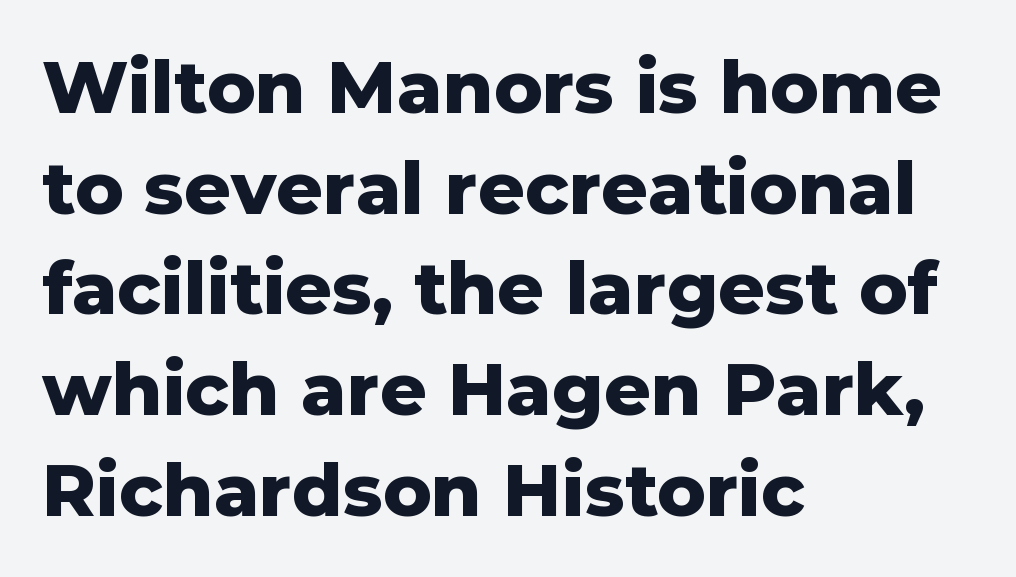
The image shows 73 px heavy sans-serif type, upright; set left-aligned, normal line spacing (1.38x), normal letter spacing, not underlined; low stroke contrast and a medium x-height.
